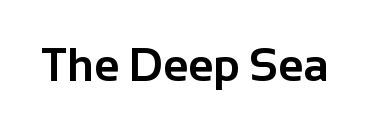
Q: Is the text bold? A: Yes.
Q: Is the text italic (slanted)? A: No, it is upright.
Q: Is the typeface a serif or a sans-serif typeface? A: Sans-serif.
Q: Is the text underlined? A: No.
Q: Is the spacing between letters normal or unusually wide? A: Normal.
Q: Width (condensed, normal, or wide)? A: Normal.
Q: Stroke contrast? A: Low.
Q: x-height? A: Medium.
Q: Monospaced? A: No.
